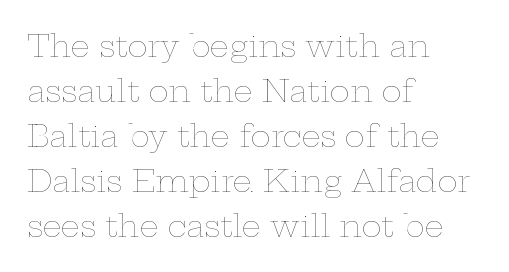
{"italic": "no", "bold": "no", "weight": "thin", "width": "wide", "stroke_contrast": "low", "x_height": "medium", "monospaced": "no", "underline": "no", "align": "left", "line_spacing": "normal", "line_spacing_ratio": 1.5, "letter_spacing": "normal", "letter_spacing_em": 0.0, "glyph_px": 30}
